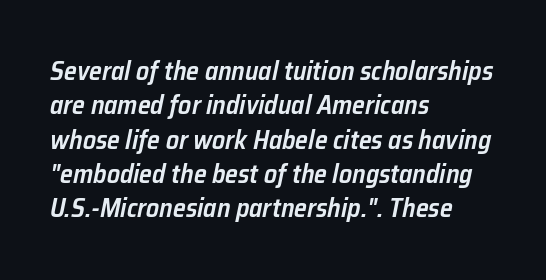
The image shows 26 px text type, italic (leaning right); set left-aligned, normal line spacing (1.32x), normal letter spacing, not underlined.
